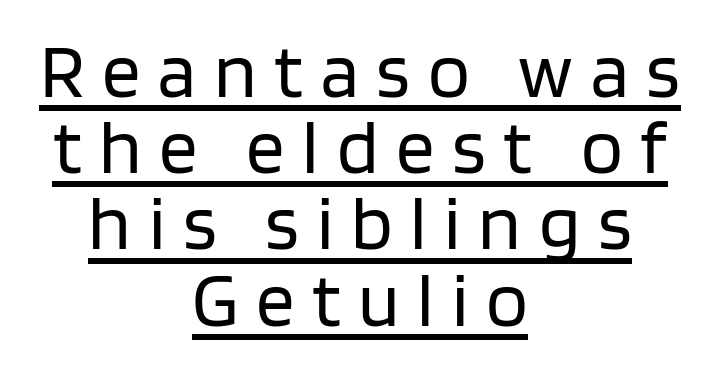
Q: Is the text bold? A: No.
Q: Is the text italic (slanted)? A: No, it is upright.
Q: Is the typeface a serif or a sans-serif typeface? A: Sans-serif.
Q: Is the text underlined? A: Yes.
Q: How is the paragraph aligned? A: Centered.
Q: Is the spacing between letters normal or unusually wide? A: Unusually wide.
Q: Is the spacing between lines tight, normal or loose? A: Tight.
Q: Width (condensed, normal, or wide)? A: Normal.
Q: Stroke contrast? A: Low.
Q: x-height? A: Large.
Q: Monospaced? A: No.
